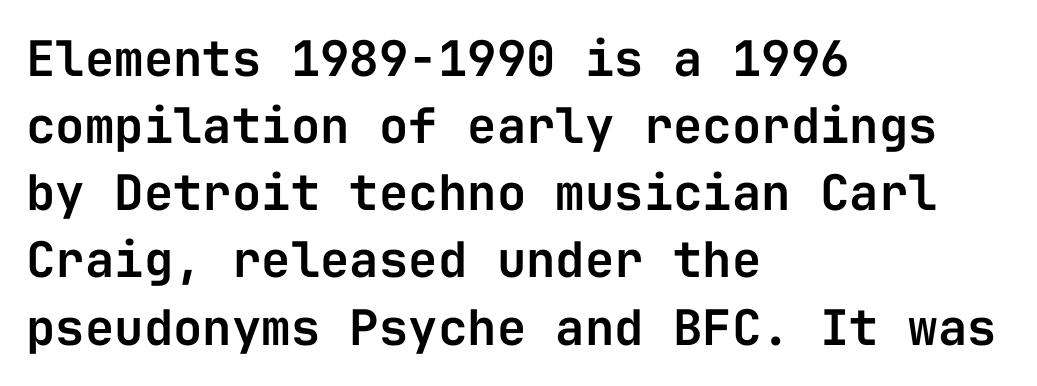
These lines sit exactly where default settings would place them. Is this a fixed-width face? Yes — each glyph sits in an identical cell. The face used here is a sans, in the tradition of grotesques and geometrics. These lines were composed using upright roman letters. Nobody touched the tracking dial on this one. Descender tails drop into unmarked territory.
